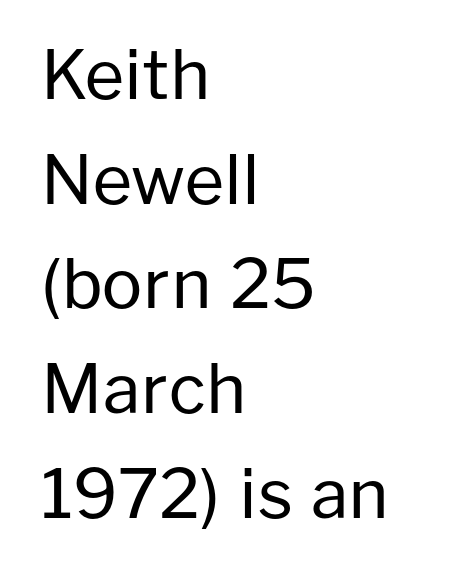
The image shows 68 px regular-weight sans-serif type, upright; set left-aligned, normal line spacing (1.54x), normal letter spacing, not underlined; low stroke contrast and a medium x-height.
